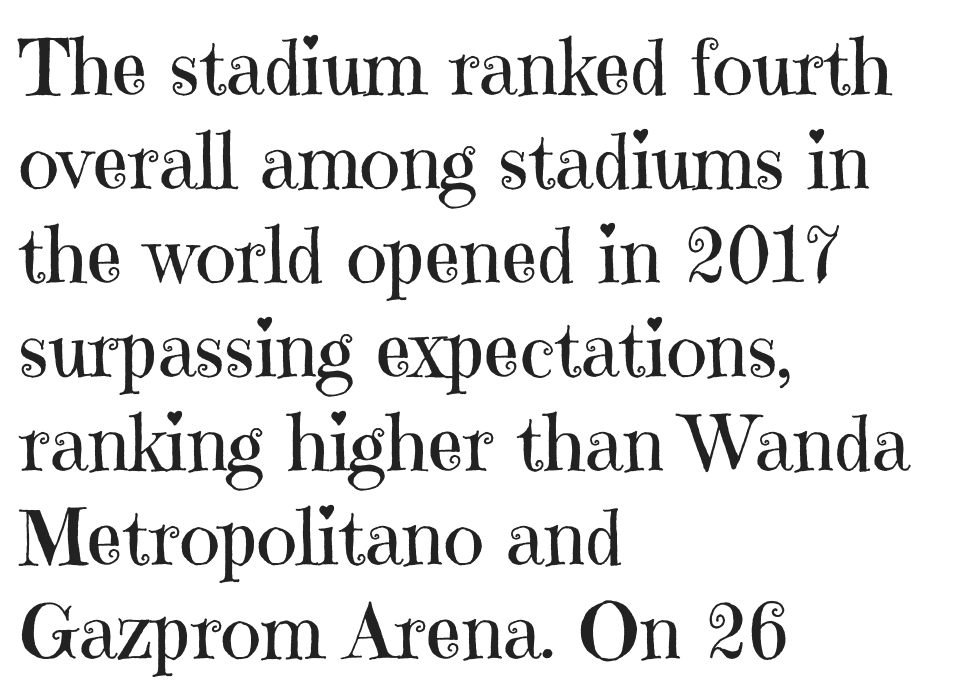
Q: Is the text bold? A: No.
Q: Is the text italic (slanted)? A: No, it is upright.
Q: Is the typeface a serif or a sans-serif typeface? A: Serif.
Q: Is the text underlined? A: No.
Q: How is the paragraph aligned? A: Left-aligned.
Q: Is the spacing between letters normal or unusually wide? A: Normal.
Q: Width (condensed, normal, or wide)? A: Normal.
Q: Stroke contrast? A: High.
Q: x-height? A: Medium.
Q: Monospaced? A: No.
